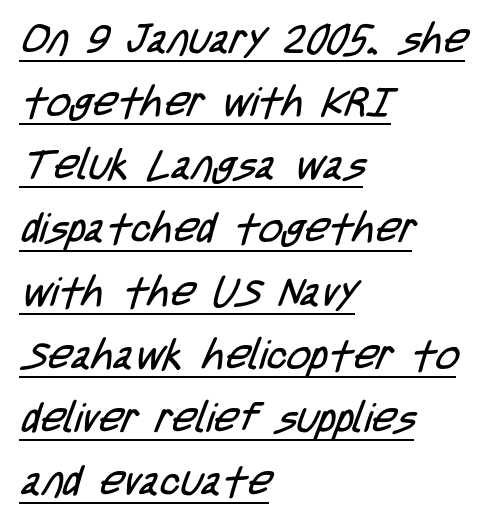
Students, note that the glyphs here touch the page at normal intervals. Think of a printed novel: that variable character pitch is what you see here. Caption: face not bold, strokes unweighted. Letterform terminals end flat and unadorned throughout the passage.
